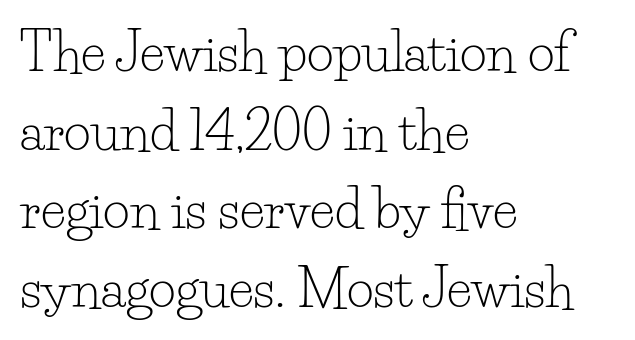
Q: Is the text bold? A: No.
Q: Is the text italic (slanted)? A: No, it is upright.
Q: Is the typeface a serif or a sans-serif typeface? A: Serif.
Q: Is the text underlined? A: No.
Q: How is the paragraph aligned? A: Left-aligned.
Q: Is the spacing between letters normal or unusually wide? A: Normal.
Q: Is the spacing between lines tight, normal or loose? A: Normal.
Q: Width (condensed, normal, or wide)? A: Normal.
Q: Stroke contrast? A: Low.
Q: x-height? A: Small.
Q: Monospaced? A: No.
